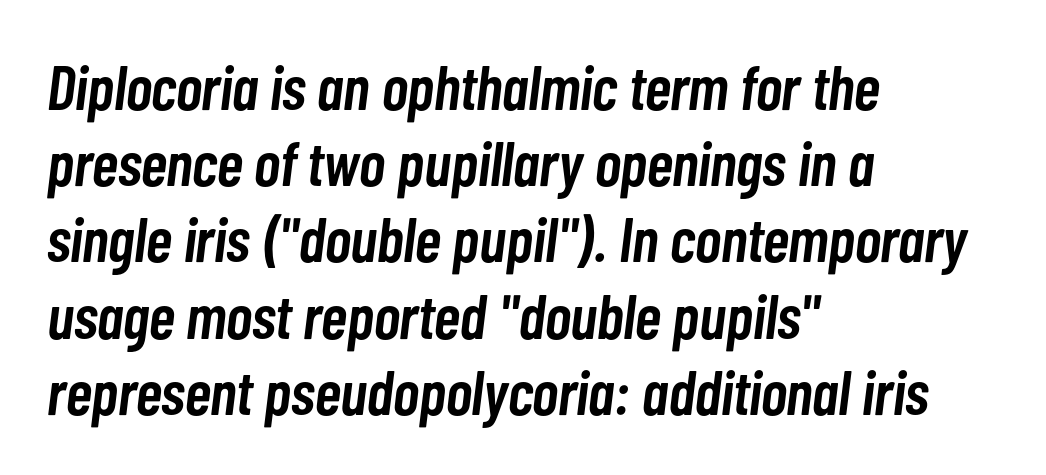
Q: Is the text bold? A: Semi-bold.
Q: Is the text italic (slanted)? A: Yes, it leans right by about 7 degrees.
Q: Is the text underlined? A: No.
Q: How is the paragraph aligned? A: Left-aligned.
Q: Is the spacing between letters normal or unusually wide? A: Normal.
Q: Width (condensed, normal, or wide)? A: Condensed.
Q: Stroke contrast? A: Low.
Q: x-height? A: Medium.
Q: Monospaced? A: No.
